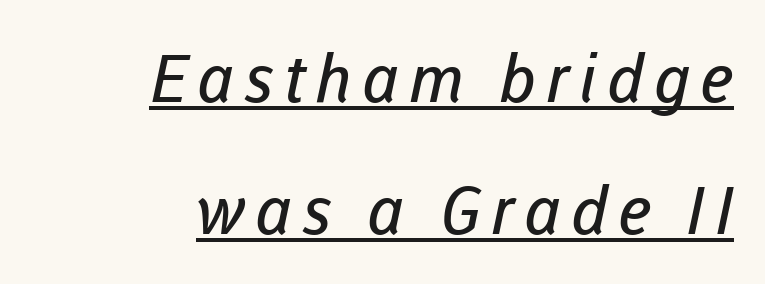
Q: Is the text bold? A: No.
Q: Is the typeface a serif or a sans-serif typeface? A: Sans-serif.
Q: Is the text underlined? A: Yes.
Q: How is the paragraph aligned? A: Right-aligned.
Q: Is the spacing between lines tight, normal or loose? A: Loose.
Q: Width (condensed, normal, or wide)? A: Normal.
Q: Stroke contrast? A: Low.
Q: x-height? A: Medium.
Q: Monospaced? A: No.
